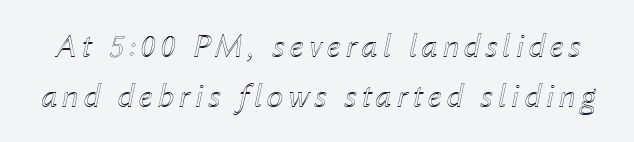
The image shows 34 px text type, italic (leaning right); set normal line spacing (1.47x), not underlined; a medium x-height.
